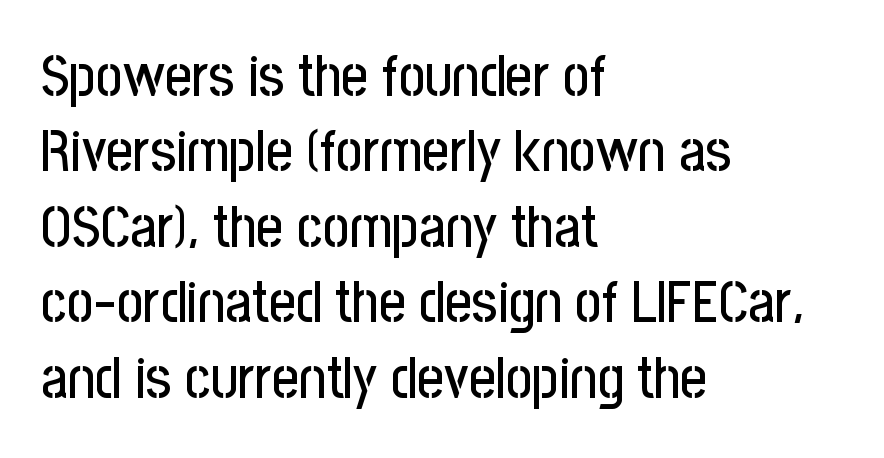
Q: Is the text italic (slanted)? A: No, it is upright.
Q: Is the typeface a serif or a sans-serif typeface? A: Sans-serif.
Q: Is the text underlined? A: No.
Q: How is the paragraph aligned? A: Left-aligned.
Q: Is the spacing between letters normal or unusually wide? A: Normal.
Q: Is the spacing between lines tight, normal or loose? A: Normal.
Q: Width (condensed, normal, or wide)? A: Condensed.
Q: Stroke contrast? A: Low.
Q: x-height? A: Medium.
Q: Monospaced? A: No.
